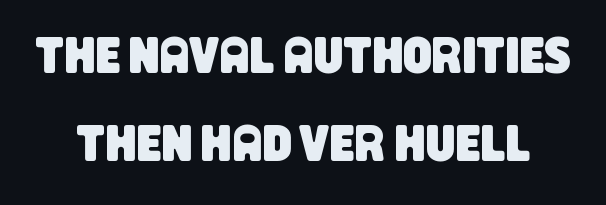
Just letters on the line, the space beneath them empty. Observe the absence of serifs on each vertical stroke in this sample. Between one letter and the next there's only the usual sliver of space. Looks like regular typesetting: each glyph gets only the width it needs.
